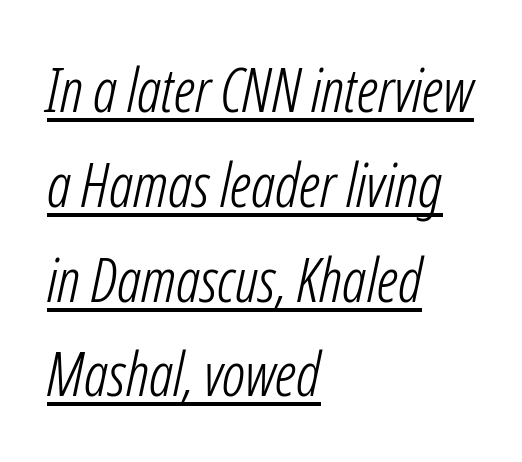
Q: Is the text bold? A: No.
Q: Is the text italic (slanted)? A: Yes, it leans right by about 12 degrees.
Q: Is the text underlined? A: Yes.
Q: How is the paragraph aligned? A: Left-aligned.
Q: Is the spacing between letters normal or unusually wide? A: Normal.
Q: Is the spacing between lines tight, normal or loose? A: Normal.
Q: Width (condensed, normal, or wide)? A: Condensed.
Q: Stroke contrast? A: Low.
Q: x-height? A: Medium.
Q: Monospaced? A: No.
